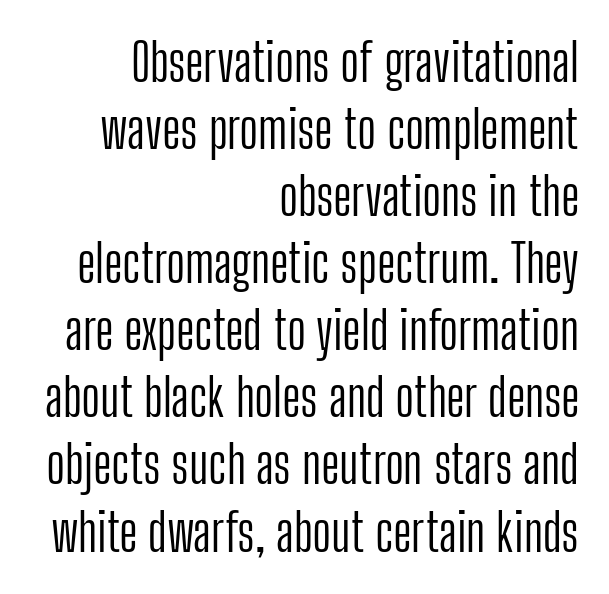
{"serif": "no", "italic": "no", "bold": "no", "weight": "light", "width": "condensed", "stroke_contrast": "low", "x_height": "medium", "monospaced": "no", "underline": "no", "align": "right", "line_spacing": "normal", "line_spacing_ratio": 1.29, "letter_spacing": "normal", "letter_spacing_em": 0.0, "glyph_px": 52}
